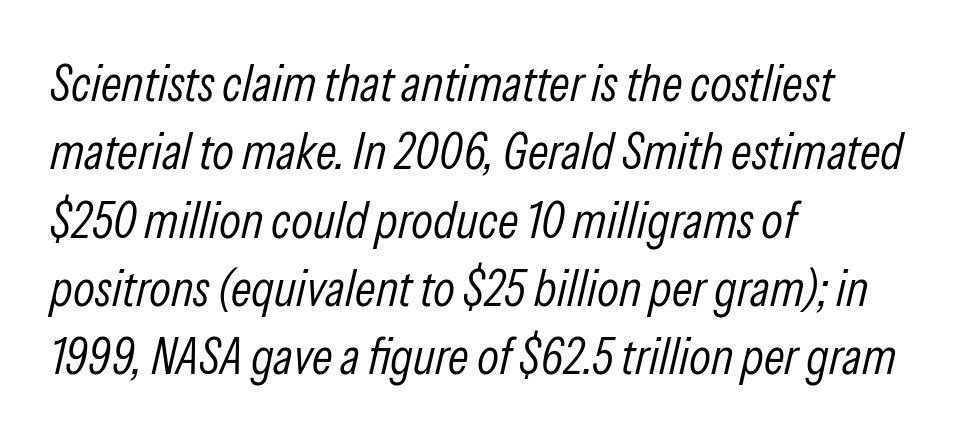
The image shows 51 px light, condensed type, italic (leaning right); set left-aligned, normal line spacing (1.34x), normal letter spacing, not underlined; low stroke contrast and a medium x-height.
